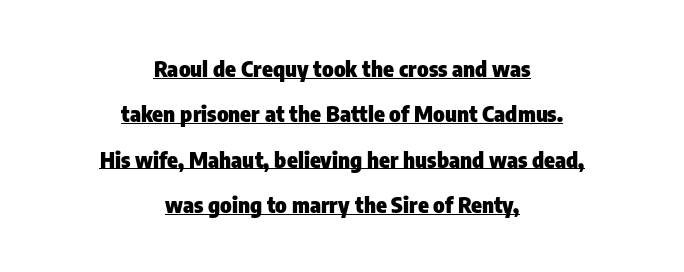
{"italic": "no", "bold": "yes", "underline": "yes", "align": "center", "line_spacing": "loose", "line_spacing_ratio": 2.06, "letter_spacing": "normal", "letter_spacing_em": 0.0, "glyph_px": 22}
